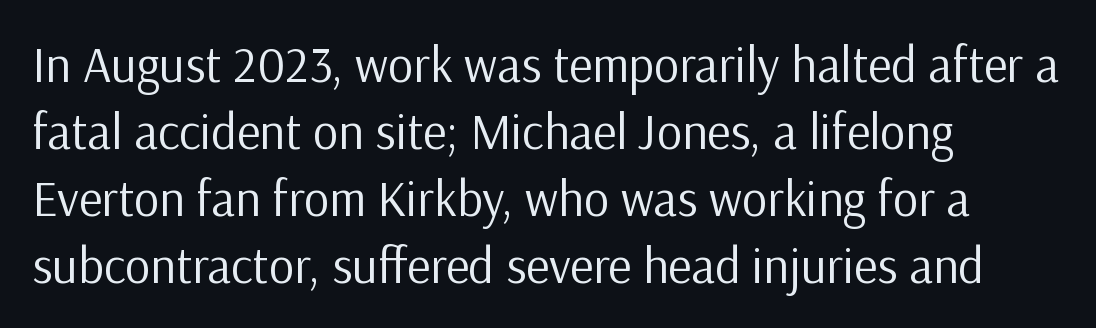
The image shows 50 px regular-weight sans-serif type, upright; set left-aligned, normal line spacing (1.34x), normal letter spacing, not underlined; low stroke contrast and a medium x-height.
